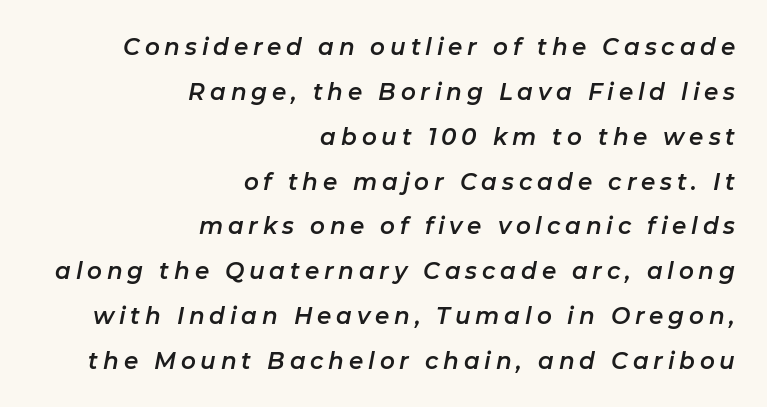
{"italic": "yes", "lean": "right", "slant_degrees": 11, "underline": "no", "align": "right", "line_spacing": "loose", "line_spacing_ratio": 1.95, "letter_spacing": "wide", "letter_spacing_em": 0.21, "glyph_px": 23}
